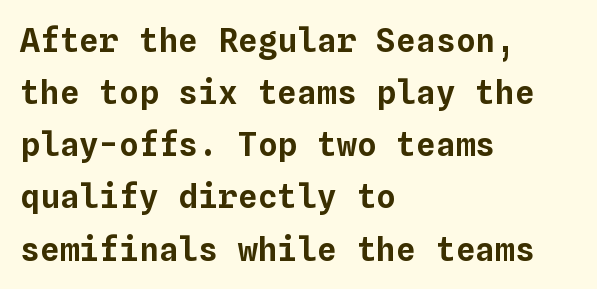
Q: Is the text italic (slanted)? A: No, it is upright.
Q: Is the text underlined? A: No.
Q: How is the paragraph aligned? A: Left-aligned.
Q: Is the spacing between letters normal or unusually wide? A: Normal.
Q: Is the spacing between lines tight, normal or loose? A: Normal.
Q: Width (condensed, normal, or wide)? A: Normal.
Q: Stroke contrast? A: Low.
Q: x-height? A: Medium.
Q: Monospaced? A: Yes.
